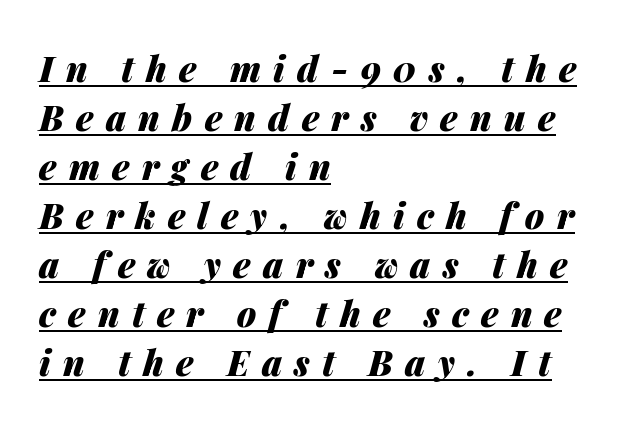
The image shows 35 px heavy type, italic (leaning right); set left-aligned, normal line spacing (1.4x), unusually wide letter spacing (+0.35 em), underlined; medium stroke contrast and a medium x-height.
